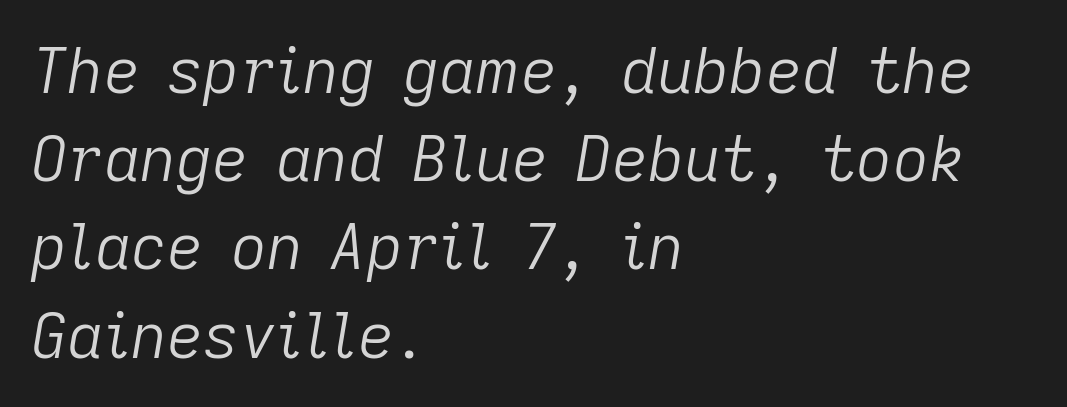
An italicized treatment has been applied to the whole sample. Is the block centered? No — it sits flush against the left margin. Weight: regular or lighter. Nobody touched the tracking dial on this one. The passage shown is typed in a proportional face where columns would drift. Reading down the column, the eye jumps a familiar distance to each next line.
